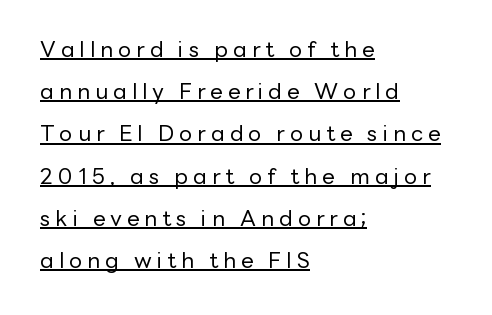
The image shows 22 px text type, upright; set left-aligned, loose line spacing (1.92x), unusually wide letter spacing (+0.23 em), underlined.
